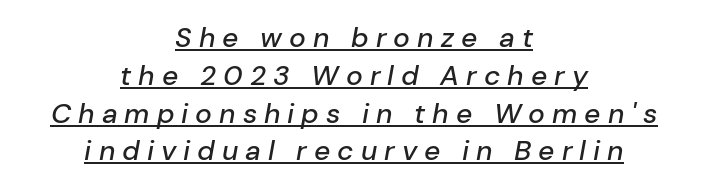
Q: Is the text italic (slanted)? A: Yes, it leans right by about 10 degrees.
Q: Is the text underlined? A: Yes.
Q: How is the paragraph aligned? A: Centered.
Q: Is the spacing between letters normal or unusually wide? A: Unusually wide.
Q: Is the spacing between lines tight, normal or loose? A: Normal.
Q: Width (condensed, normal, or wide)? A: Normal.
Q: Stroke contrast? A: Low.
Q: x-height? A: Medium.
Q: Monospaced? A: No.
